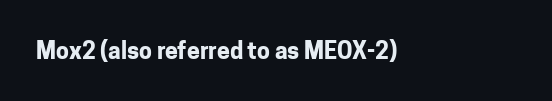
Notice how thick the strokes are: this is what a full bold looks like. In terms of letterspacing, this is plain default setting. The specimen omits any rule beneath the text block's lines. The lettering stays uniformly vertical, giving the passage a roman look.
